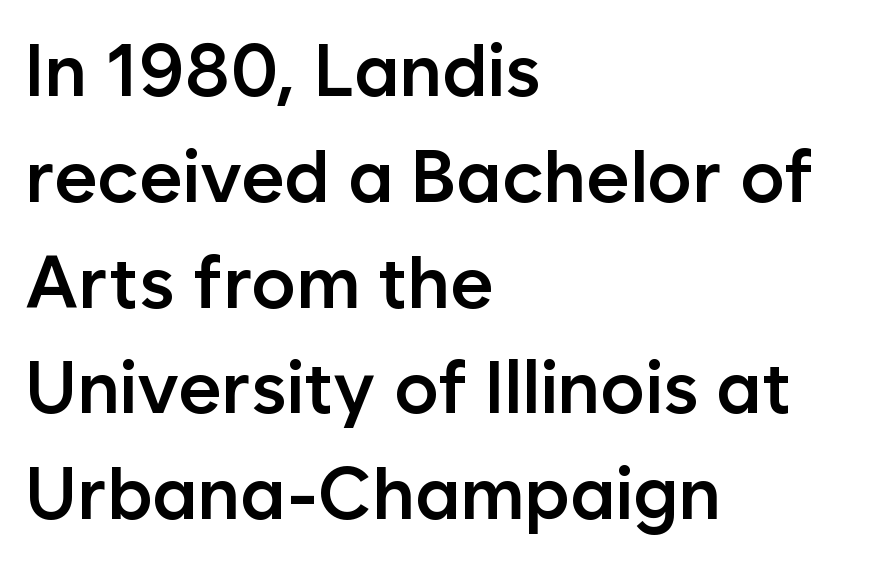
Q: Is the text bold? A: Semi-bold.
Q: Is the text italic (slanted)? A: No, it is upright.
Q: Is the typeface a serif or a sans-serif typeface? A: Sans-serif.
Q: Is the text underlined? A: No.
Q: How is the paragraph aligned? A: Left-aligned.
Q: Is the spacing between letters normal or unusually wide? A: Normal.
Q: Is the spacing between lines tight, normal or loose? A: Normal.
Q: Width (condensed, normal, or wide)? A: Normal.
Q: Stroke contrast? A: Low.
Q: x-height? A: Medium.
Q: Monospaced? A: No.
